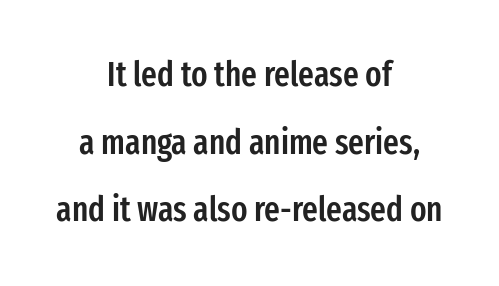
{"serif": "no", "italic": "no", "bold": "semi", "weight": "semibold", "width": "condensed", "stroke_contrast": "low", "x_height": "medium", "monospaced": "no", "underline": "no", "align": "center", "line_spacing": "loose", "line_spacing_ratio": 1.99, "letter_spacing": "normal", "letter_spacing_em": 0.0, "glyph_px": 34}
